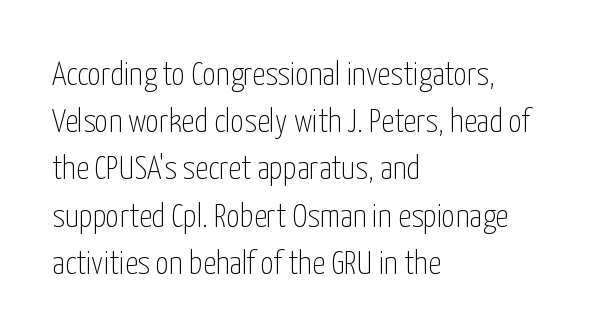
How are the letters spaced? Ordinarily, with no added tracking. Where is the straight margin? On the left. The typeface chosen for these lines omits serifs. The words here are not underlined. The passage shown is typed in a proportional face where columns would drift.
